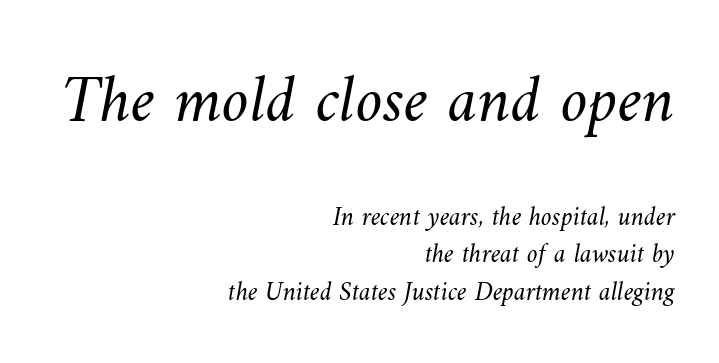
The image shows 68 px light type; set right-aligned, normal line spacing (1.4x), normal letter spacing, not underlined; the first (top) block is 2.52x larger; medium stroke contrast and a small x-height.
